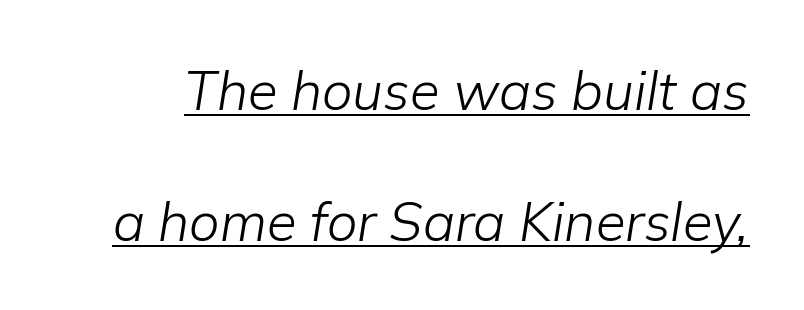
Default kerning and tracking; the words read as compact shapes. Here the designer chose a conventional face with non-uniform glyph widths. It's the slanting kind of type. A light-to-regular cut is what we see here. The vertical gap from one line to the next is large.
